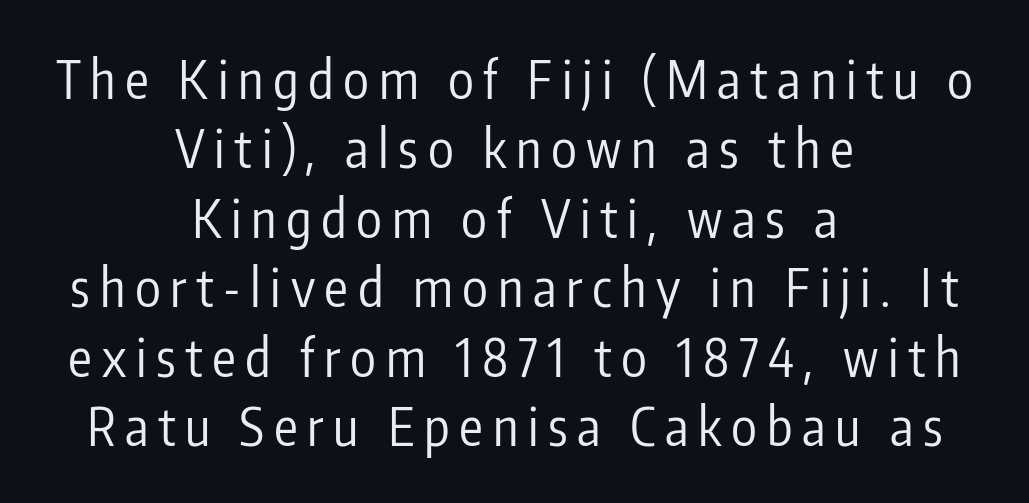
Q: Is the text bold? A: No.
Q: Is the text italic (slanted)? A: No, it is upright.
Q: Is the typeface a serif or a sans-serif typeface? A: Sans-serif.
Q: Is the text underlined? A: No.
Q: How is the paragraph aligned? A: Centered.
Q: Is the spacing between lines tight, normal or loose? A: Normal.
Q: Width (condensed, normal, or wide)? A: Condensed.
Q: Stroke contrast? A: Low.
Q: x-height? A: Medium.
Q: Monospaced? A: No.
